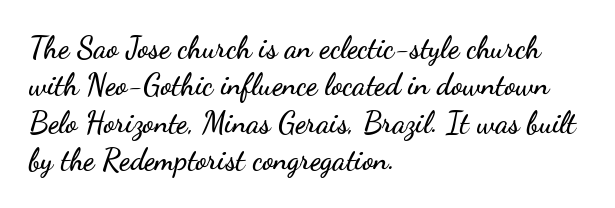
Q: Is the text italic (slanted)? A: Yes.
Q: Is the typeface a serif or a sans-serif typeface? A: Sans-serif.
Q: Is the text underlined? A: No.
Q: How is the paragraph aligned? A: Left-aligned.
Q: Is the spacing between letters normal or unusually wide? A: Normal.
Q: Is the spacing between lines tight, normal or loose? A: Normal.
Q: Width (condensed, normal, or wide)? A: Wide.
Q: Stroke contrast? A: Low.
Q: x-height? A: Small.
Q: Monospaced? A: No.
